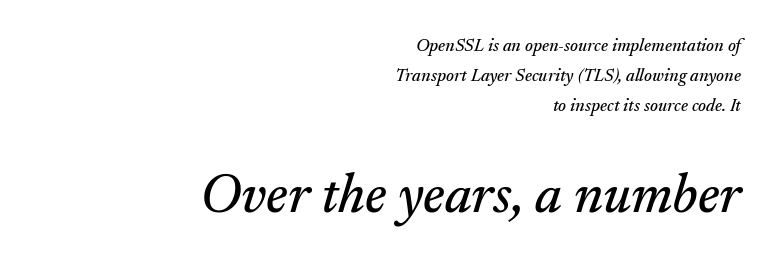
{"serif": "yes", "italic": "yes", "lean": "right", "slant_degrees": 17, "width": "normal", "stroke_contrast": "medium", "x_height": "small", "monospaced": "no", "underline": "no", "align": "right", "line_spacing": "normal", "line_spacing_ratio": 1.66, "letter_spacing": "normal", "letter_spacing_em": 0.0, "larger_block": "second", "size_ratio": 3.06, "glyph_px": 55}
